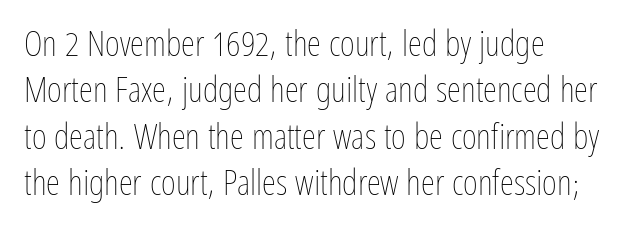
Does the copy run flush right? No — it runs flush left. Is this a fixed-width face? No — the glyphs have proportional, varying widths. The font is comparable to plain body text, perhaps lighter. Line spacing here is normal. The lettering holds an erect, upright posture throughout.
